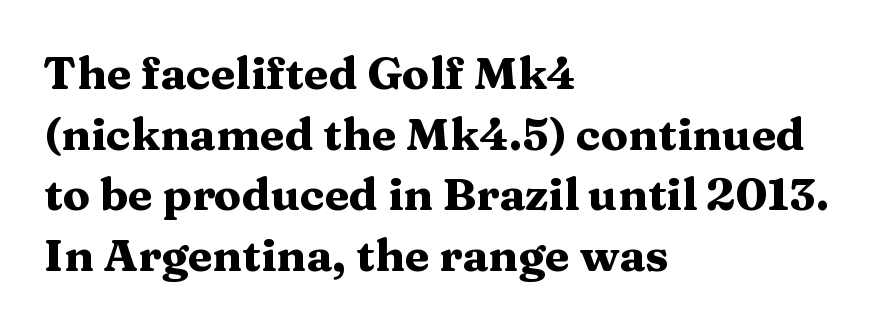
{"serif": "yes", "italic": "no", "bold": "yes", "weight": "heavy", "width": "wide", "stroke_contrast": "medium", "x_height": "medium", "monospaced": "no", "underline": "no", "align": "left", "line_spacing": "normal", "line_spacing_ratio": 1.35, "letter_spacing": "normal", "letter_spacing_em": 0.0, "glyph_px": 45}
